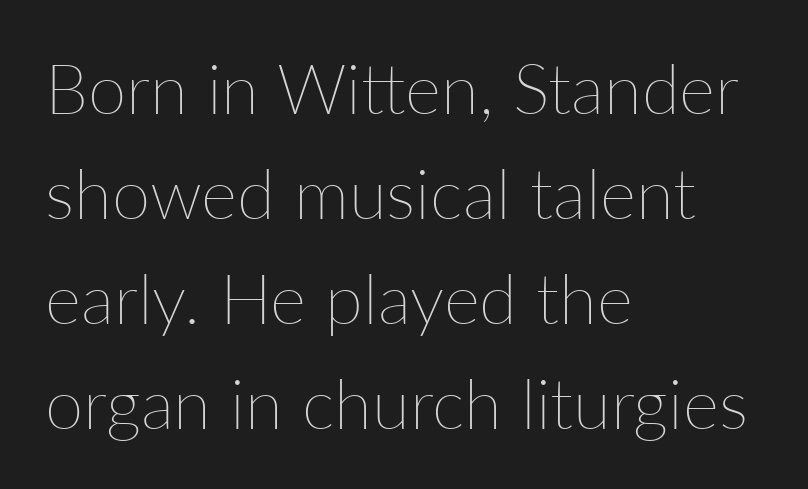
{"italic": "no", "bold": "no", "weight": "thin", "width": "normal", "stroke_contrast": "low", "x_height": "medium", "monospaced": "no", "underline": "no", "align": "left", "line_spacing": "normal", "line_spacing_ratio": 1.52, "letter_spacing": "normal", "letter_spacing_em": 0.0, "glyph_px": 69}
